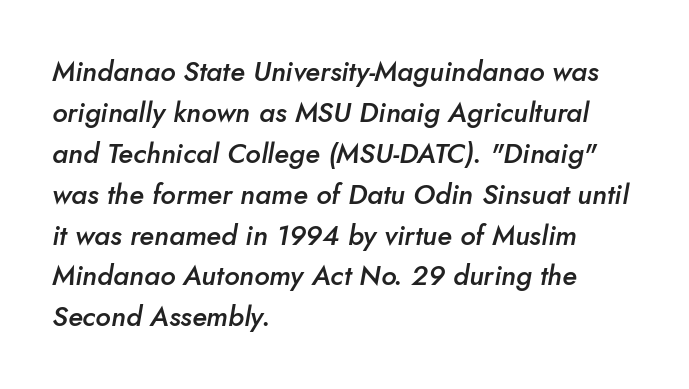
The image shows 28 px semibold type, italic (leaning right); set left-aligned, normal line spacing (1.46x), normal letter spacing, not underlined; low stroke contrast and a small x-height.
